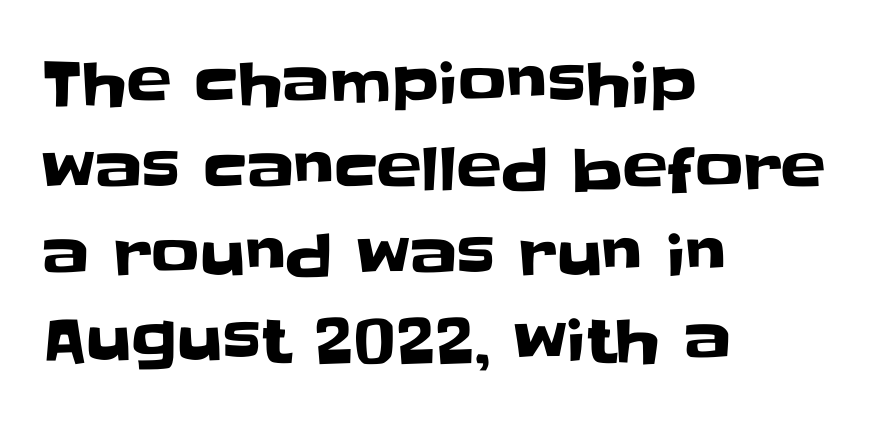
You could not count columns in this text — the font is proportionally spaced. Bare-footed words on every line. Regular leading. Look at the bottom of the vertical strokes: they stop flat, with no serifs. The paragraph has a hard left edge and a soft right edge. This sample uses an upright cut, with every glyph sitting square on the baseline.
